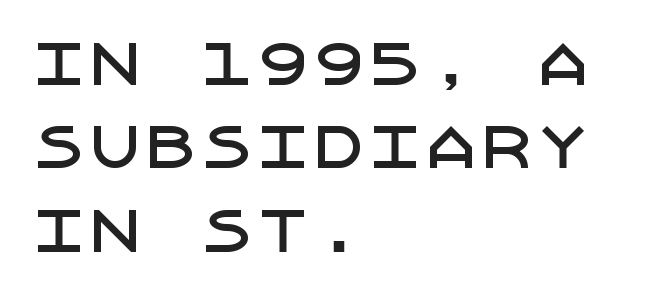
Just letters on the line, the space beneath them empty. Rendered with straight, roman letterforms. Alignment: flush left. Regarding serifs, this sample does without them.
